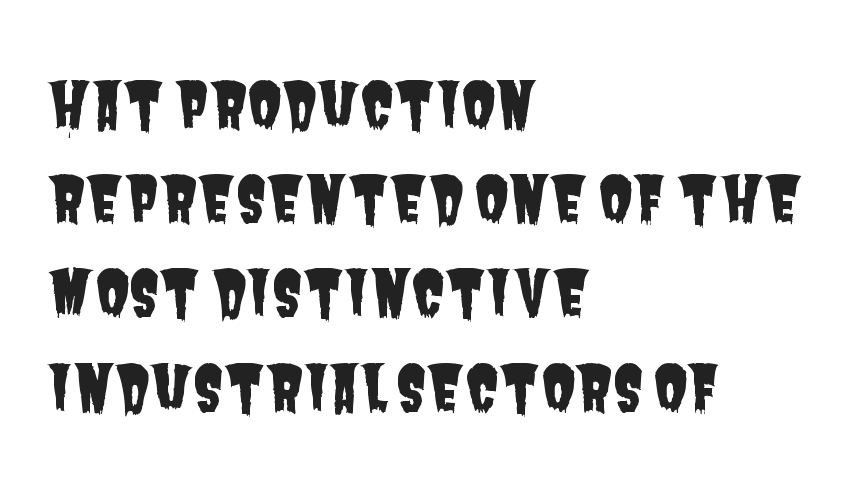
{"serif": "no", "width": "condensed", "stroke_contrast": "low", "x_height": "large", "monospaced": "no", "underline": "no", "align": "left", "line_spacing": "normal", "line_spacing_ratio": 1.52, "letter_spacing": "normal", "letter_spacing_em": 0.0, "glyph_px": 62}
